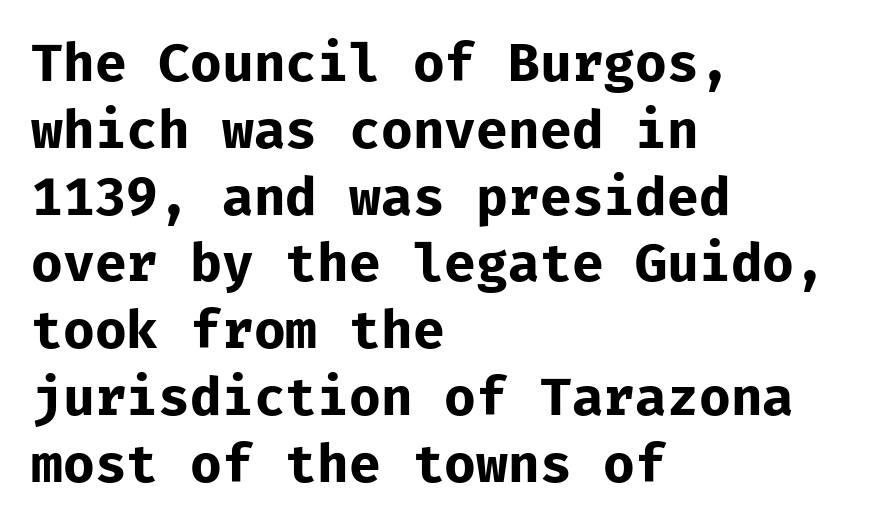
The image shows 53 px bold sans-serif type, upright, monospaced; set left-aligned, normal line spacing (1.26x), normal letter spacing, not underlined; low stroke contrast and a medium x-height.
